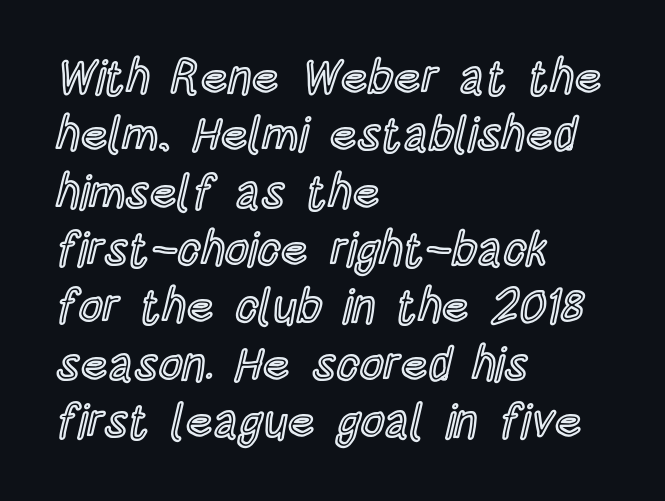
{"width": "condensed", "x_height": "large", "monospaced": "no", "underline": "no", "align": "left", "line_spacing_ratio": 1.22, "letter_spacing": "normal", "letter_spacing_em": 0.0, "glyph_px": 47}
